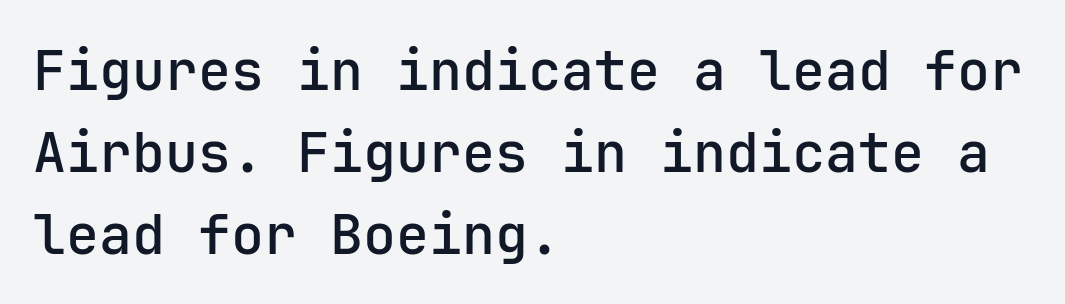
The image shows 55 px semibold sans-serif type, upright; set left-aligned, normal line spacing (1.49x), normal letter spacing, not underlined; low stroke contrast and a medium x-height.
